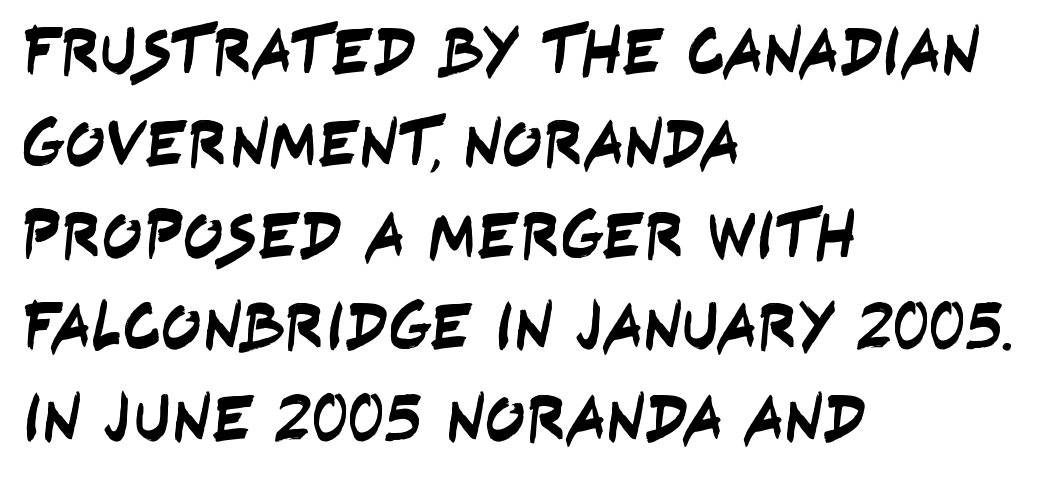
The face used here is a sans, in the tradition of grotesques and geometrics. The passage shown has conventional tracking throughout. The designer left line spacing at the default. Rule under the text: the space is simply empty. The rendering anchors every line to the left-hand side.
